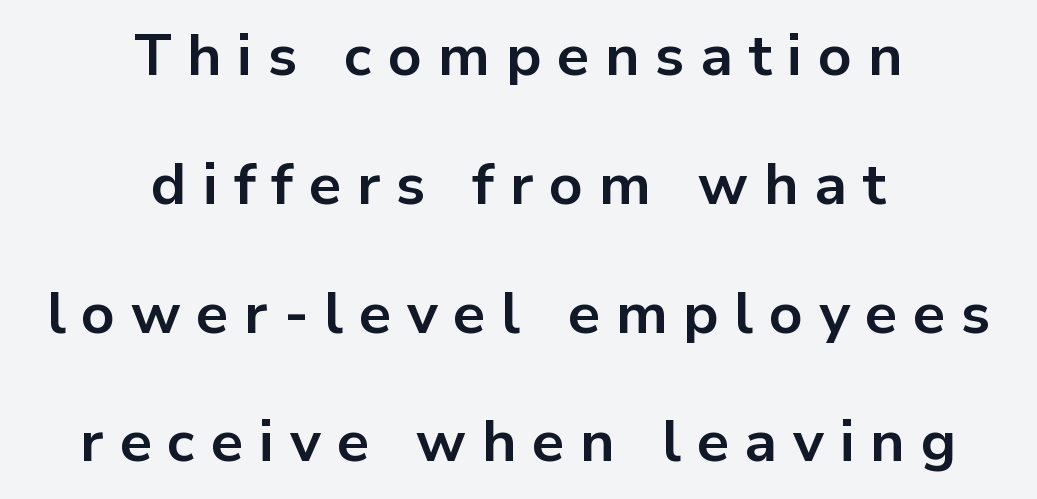
The image shows 58 px bold sans-serif type, upright; set centered, loose line spacing (2.22x), unusually wide letter spacing (+0.27 em), not underlined; low stroke contrast and a medium x-height.
